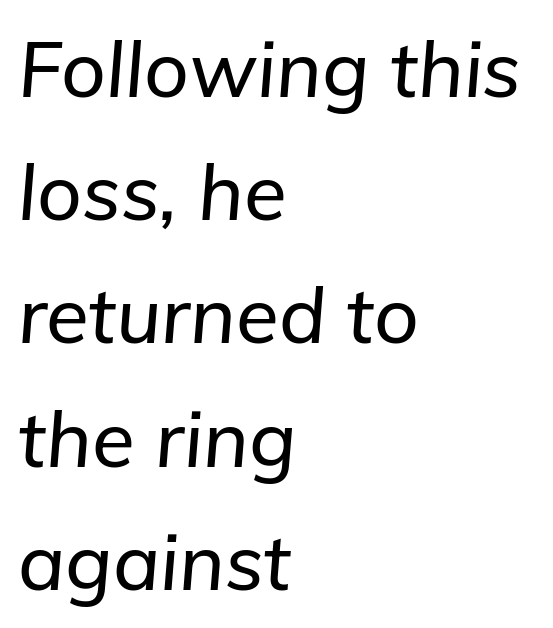
The image shows 78 px text type, italic (leaning right); set left-aligned, normal line spacing (1.58x), normal letter spacing, not underlined; low stroke contrast and a medium x-height.
